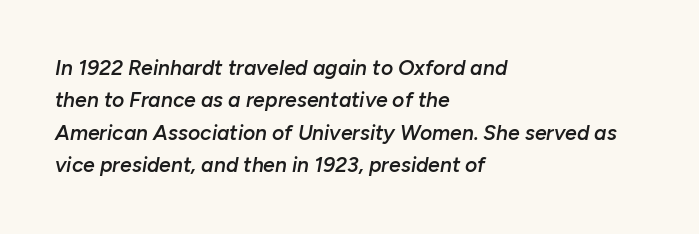
Q: Is the text bold? A: Semi-bold.
Q: Is the text italic (slanted)? A: Yes, it leans right by about 10 degrees.
Q: Is the text underlined? A: No.
Q: How is the paragraph aligned? A: Left-aligned.
Q: Is the spacing between letters normal or unusually wide? A: Normal.
Q: Is the spacing between lines tight, normal or loose? A: Normal.
